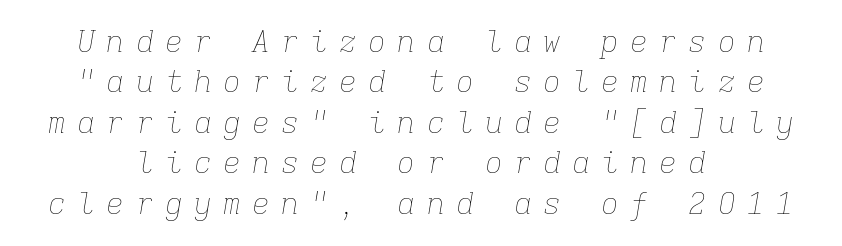
Q: Is the text bold? A: No.
Q: Is the text italic (slanted)? A: Yes, it leans right by about 9 degrees.
Q: Is the text underlined? A: No.
Q: How is the paragraph aligned? A: Centered.
Q: Is the spacing between letters normal or unusually wide? A: Unusually wide.
Q: Is the spacing between lines tight, normal or loose? A: Normal.
Q: Width (condensed, normal, or wide)? A: Normal.
Q: Stroke contrast? A: Low.
Q: x-height? A: Medium.
Q: Monospaced? A: Yes.
